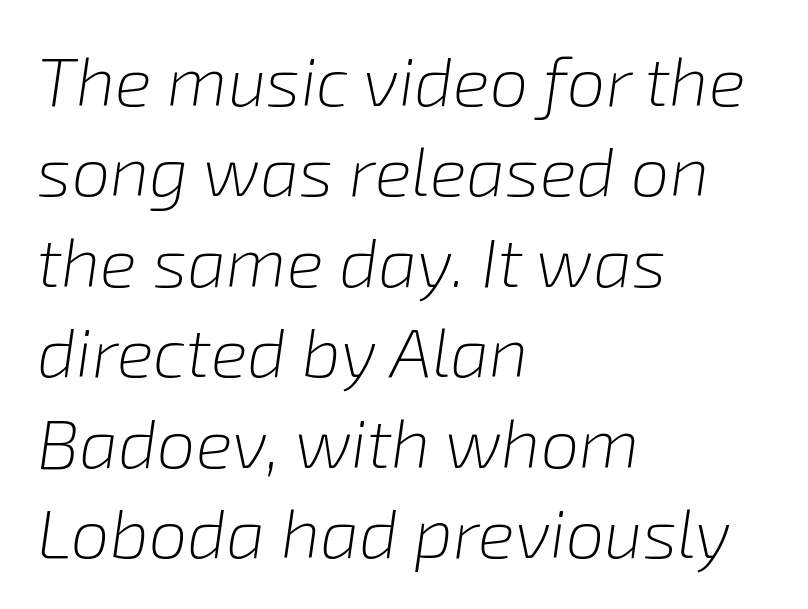
{"italic": "yes", "lean": "right", "slant_degrees": 8, "bold": "no", "weight": "light", "width": "normal", "stroke_contrast": "low", "x_height": "medium", "monospaced": "no", "underline": "no", "align": "left", "line_spacing": "normal", "line_spacing_ratio": 1.31, "letter_spacing": "normal", "letter_spacing_em": 0.0, "glyph_px": 69}
